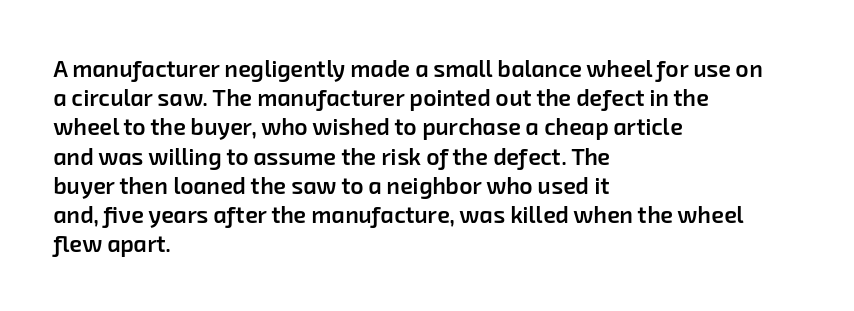
The image shows 23 px text type; set left-aligned, normal line spacing (1.27x), normal letter spacing, not underlined.
